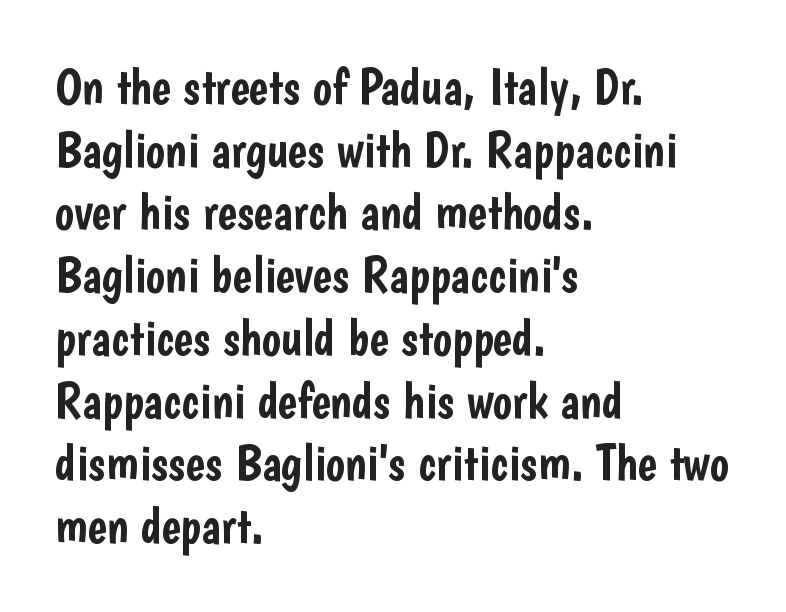
In terms of letterspacing, this is plain default setting. A typesetter would mark this as roman, not italic. Check where the strokes stop: nothing finishes them off — pure sans. Reading down the block, your eye returns to a fixed left position each line. The passage shown is not underscored anywhere.
